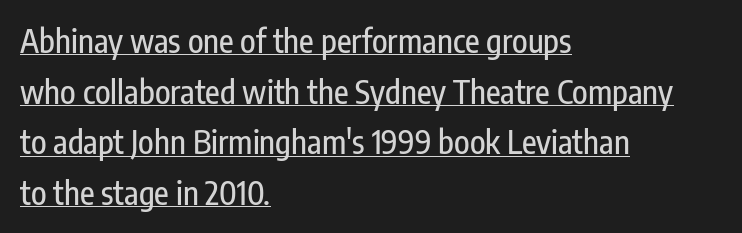
{"serif": "no", "italic": "no", "width": "condensed", "stroke_contrast": "low", "x_height": "medium", "monospaced": "no", "underline": "yes", "align": "left", "line_spacing": "normal", "line_spacing_ratio": 1.58, "letter_spacing": "normal", "letter_spacing_em": 0.0, "glyph_px": 32}
